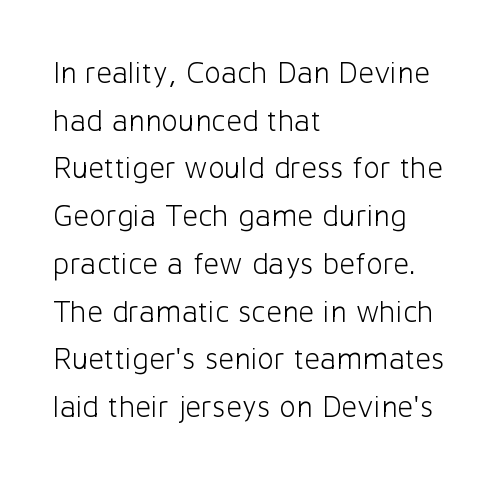
Has an underline been added? It has not. Is the type heavy? It reads as light-to-regular instead. Students, note that the glyphs here touch the page at normal intervals. The type sits square on the baseline with zero lean.
